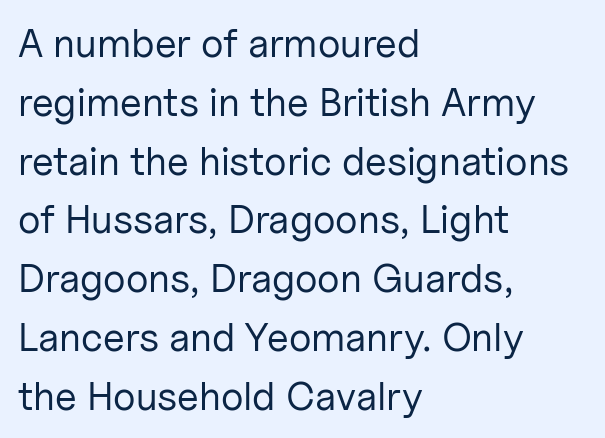
Q: Is the text bold? A: No.
Q: Is the text italic (slanted)? A: No, it is upright.
Q: Is the typeface a serif or a sans-serif typeface? A: Sans-serif.
Q: Is the text underlined? A: No.
Q: How is the paragraph aligned? A: Left-aligned.
Q: Is the spacing between letters normal or unusually wide? A: Normal.
Q: Is the spacing between lines tight, normal or loose? A: Normal.
Q: Width (condensed, normal, or wide)? A: Normal.
Q: Stroke contrast? A: Low.
Q: x-height? A: Medium.
Q: Monospaced? A: No.
